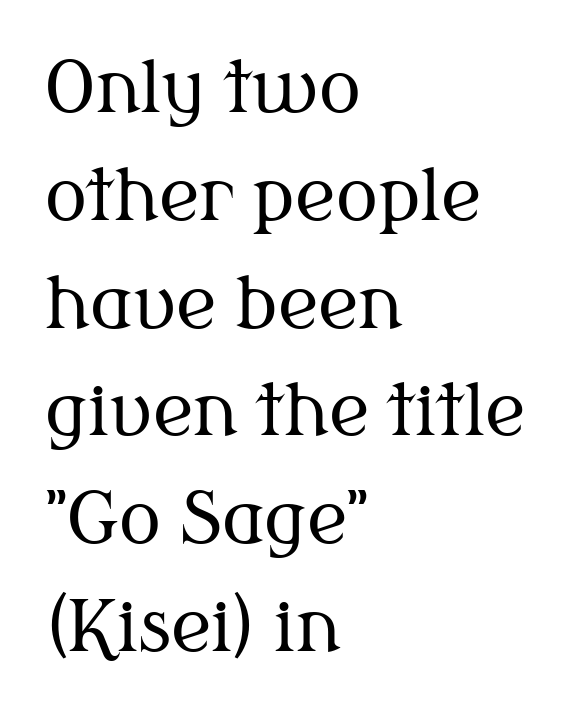
Q: Is the text bold? A: No.
Q: Is the text italic (slanted)? A: No, it is upright.
Q: Is the typeface a serif or a sans-serif typeface? A: Serif.
Q: Is the text underlined? A: No.
Q: How is the paragraph aligned? A: Left-aligned.
Q: Is the spacing between letters normal or unusually wide? A: Normal.
Q: Is the spacing between lines tight, normal or loose? A: Normal.
Q: Width (condensed, normal, or wide)? A: Normal.
Q: Stroke contrast? A: Medium.
Q: x-height? A: Medium.
Q: Monospaced? A: No.
